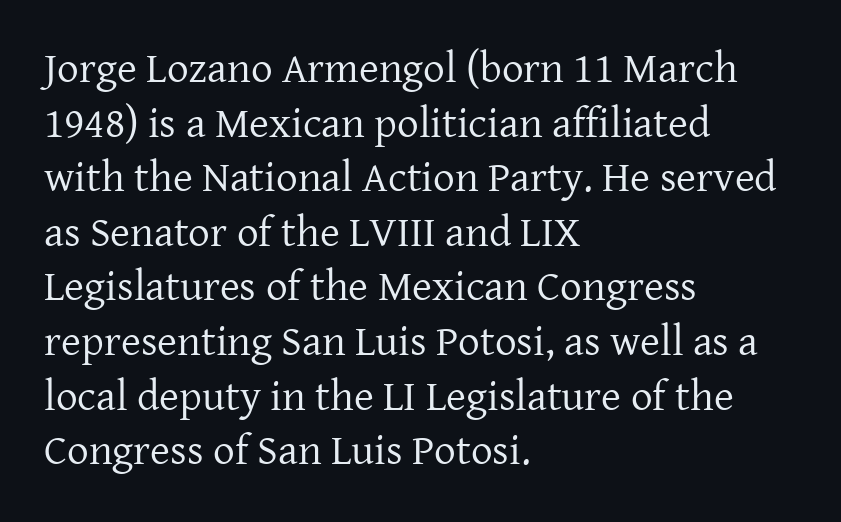
{"serif": "yes", "italic": "no", "bold": "no", "weight": "regular", "width": "normal", "stroke_contrast": "low", "x_height": "medium", "monospaced": "no", "underline": "no", "align": "left", "line_spacing": "normal", "line_spacing_ratio": 1.27, "letter_spacing": "normal", "letter_spacing_em": 0.0, "glyph_px": 43}
